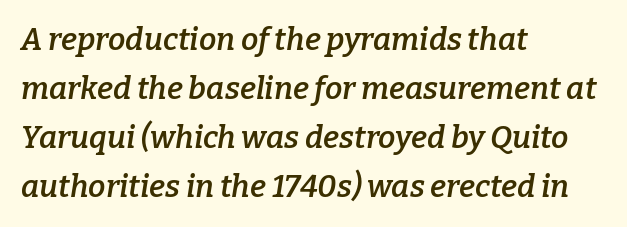
Q: Is the text bold? A: Semi-bold.
Q: Is the text italic (slanted)? A: Yes, it leans right by about 9 degrees.
Q: Is the typeface a serif or a sans-serif typeface? A: Serif.
Q: Is the text underlined? A: No.
Q: How is the paragraph aligned? A: Left-aligned.
Q: Is the spacing between letters normal or unusually wide? A: Normal.
Q: Is the spacing between lines tight, normal or loose? A: Normal.
Q: Width (condensed, normal, or wide)? A: Normal.
Q: Stroke contrast? A: Low.
Q: x-height? A: Medium.
Q: Monospaced? A: No.
